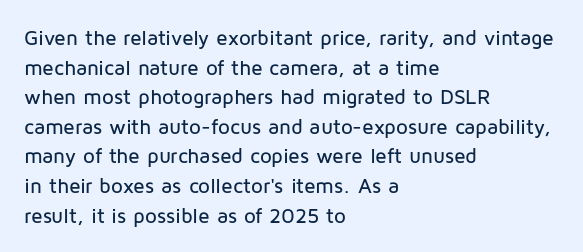
Caption: standard tracking, unaltered. Only glyphs here, with clear space below each row. The line-height multiplier appears to be the usual default. The typography opts for an upright posture over an oblique one. A student would call this left alignment; a typographer would say flush left, rag right.
